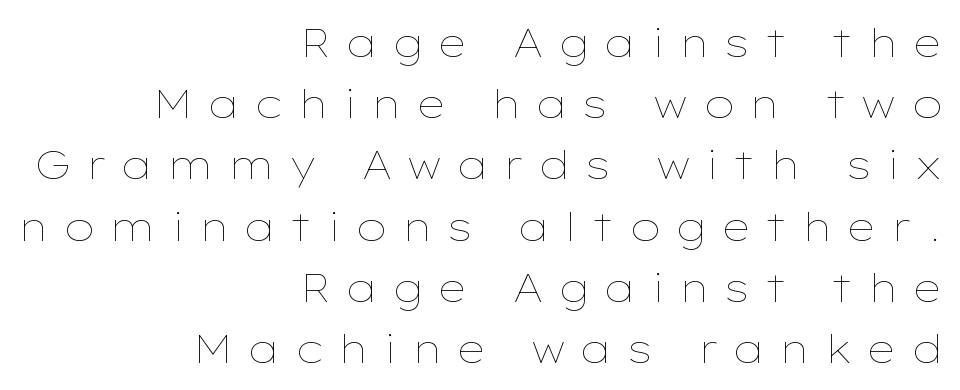
The image shows 40 px thin, wide type, upright; set right-aligned, normal line spacing (1.53x), unusually wide letter spacing (+0.36 em), not underlined; low stroke contrast and a medium x-height.
